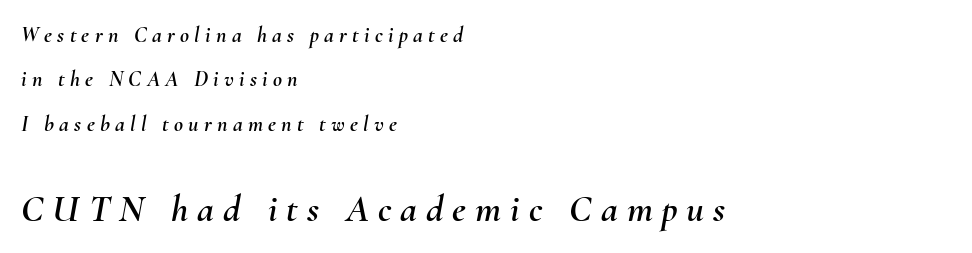
The image shows 38 px text type, italic (leaning right); set left-aligned, loose line spacing (2.02x), unusually wide letter spacing (+0.24 em), not underlined; the second (bottom) block is 1.73x larger; medium stroke contrast and a small x-height.
